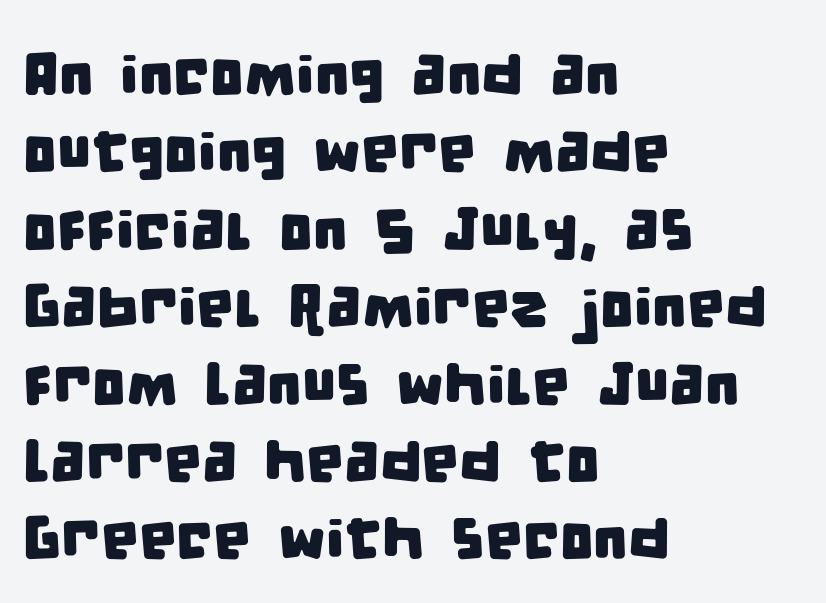
Q: Is the typeface a serif or a sans-serif typeface? A: Sans-serif.
Q: Is the text underlined? A: No.
Q: How is the paragraph aligned? A: Left-aligned.
Q: Is the spacing between letters normal or unusually wide? A: Normal.
Q: Is the spacing between lines tight, normal or loose? A: Normal.
Q: Width (condensed, normal, or wide)? A: Condensed.
Q: Stroke contrast? A: Low.
Q: x-height? A: Large.
Q: Monospaced? A: No.
